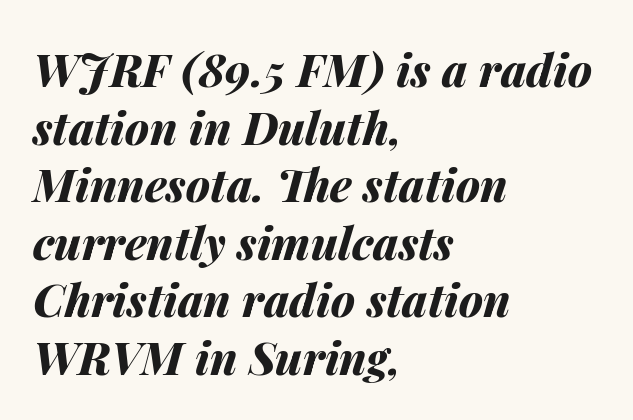
Q: Is the text bold? A: Yes.
Q: Is the text italic (slanted)? A: Yes, it leans right by about 14 degrees.
Q: Is the text underlined? A: No.
Q: How is the paragraph aligned? A: Left-aligned.
Q: Is the spacing between letters normal or unusually wide? A: Normal.
Q: Is the spacing between lines tight, normal or loose? A: Normal.
Q: Width (condensed, normal, or wide)? A: Normal.
Q: Stroke contrast? A: Medium.
Q: x-height? A: Medium.
Q: Monospaced? A: No.
